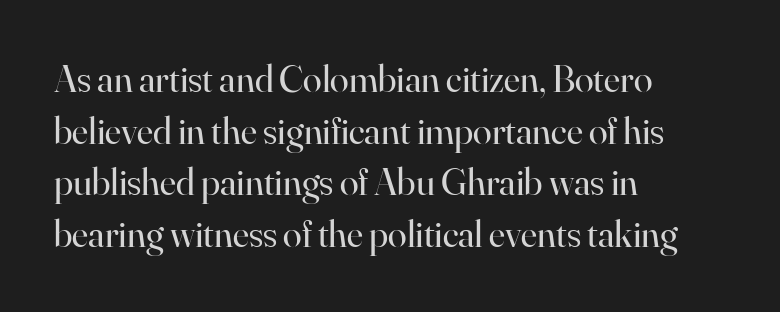
The letterforms sit shoulder to shoulder at normal distance. Character widths vary here, with narrow letters taking less room than wide ones. Counters stay open thanks to moderate or lighter strokes. Left-aligned paragraph, ragged on the right. Italic? Not at all — the glyphs are vertical. Type without underlining.
